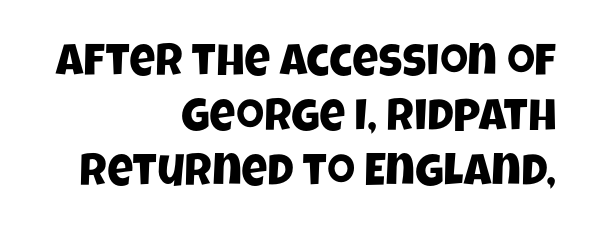
The image shows 45 px condensed sans-serif type; set right-aligned, line spacing 1.22x, normal letter spacing, not underlined; low stroke contrast and a large x-height.
